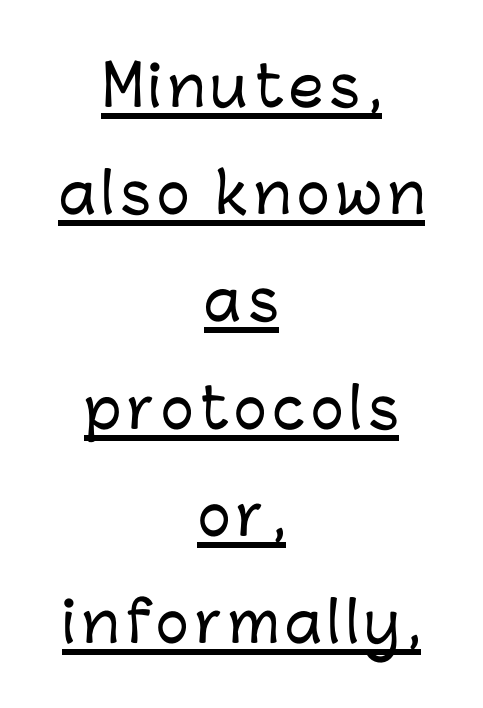
Does a line run under the words? Yes, clearly. Does the copy run flush right? No — it is centered line by line. No italicization has been applied; the sample stays upright. The passage shown stacks its lines with a broad gap.
